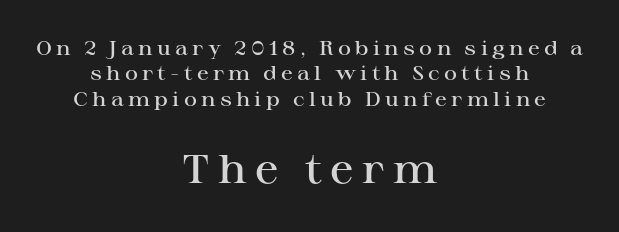
{"serif": "yes", "italic": "no", "bold": "semi", "weight": "semibold", "width": "wide", "stroke_contrast": "high", "x_height": "medium", "monospaced": "no", "underline": "no", "align": "center", "line_spacing": "normal", "line_spacing_ratio": 1.27, "letter_spacing": "wide", "letter_spacing_em": 0.21, "larger_block": "second", "size_ratio": 2.0, "glyph_px": 40}
